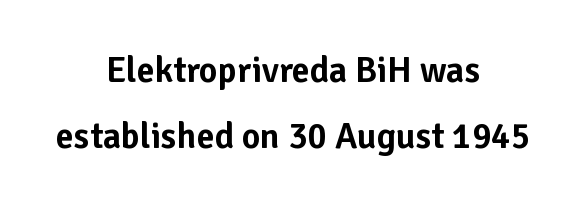
The image shows 36 px sans-serif type, upright; set centered, line spacing 1.83x, normal letter spacing, not underlined; low stroke contrast and a medium x-height.
